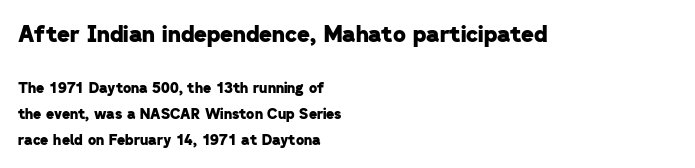
{"bold": "yes", "underline": "no", "align": "left", "line_spacing_ratio": 1.87, "letter_spacing": "normal", "letter_spacing_em": 0.0, "larger_block": "first", "size_ratio": 1.57, "glyph_px": 22}
